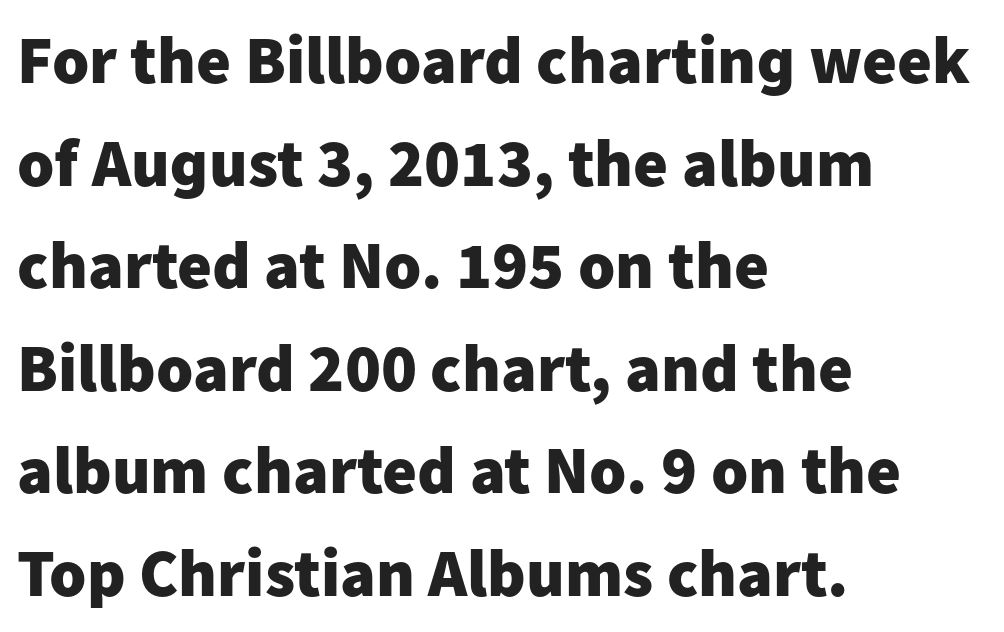
The image shows 67 px heavy sans-serif type, upright; set left-aligned, normal line spacing (1.53x), normal letter spacing, not underlined; low stroke contrast and a medium x-height.
